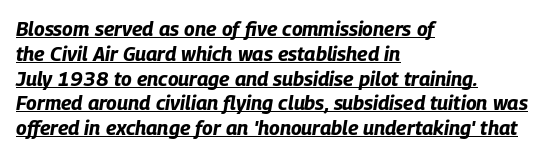
Q: Is the text bold? A: Yes.
Q: Is the text italic (slanted)? A: Yes, it leans right by about 9 degrees.
Q: Is the text underlined? A: Yes.
Q: How is the paragraph aligned? A: Left-aligned.
Q: Is the spacing between letters normal or unusually wide? A: Normal.
